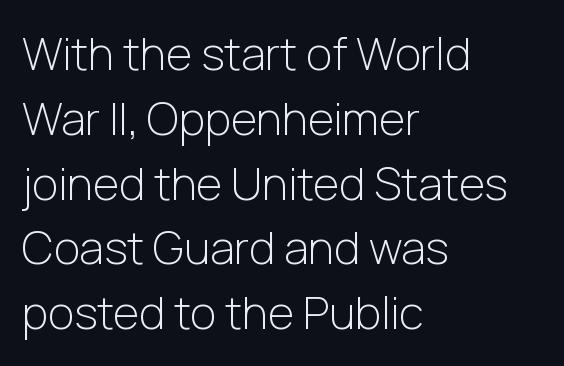
Alignment: flush left. In terms of letterspacing, this is plain default setting. Letterform terminals end flat and unadorned throughout the passage. In terms of posture, this sample is upright.
